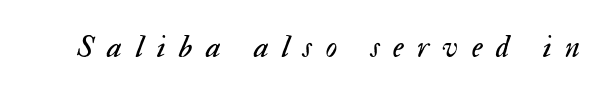
Italic? Definitely — the glyphs are oblique. Spacing verdict: proportional, widths tailored to each character. Clear beneath every line of the passage. The cut favours lightness, reaching ordinary text weight at its darkest. The horizontal fit of the characters is loose and conspicuously gappy.
